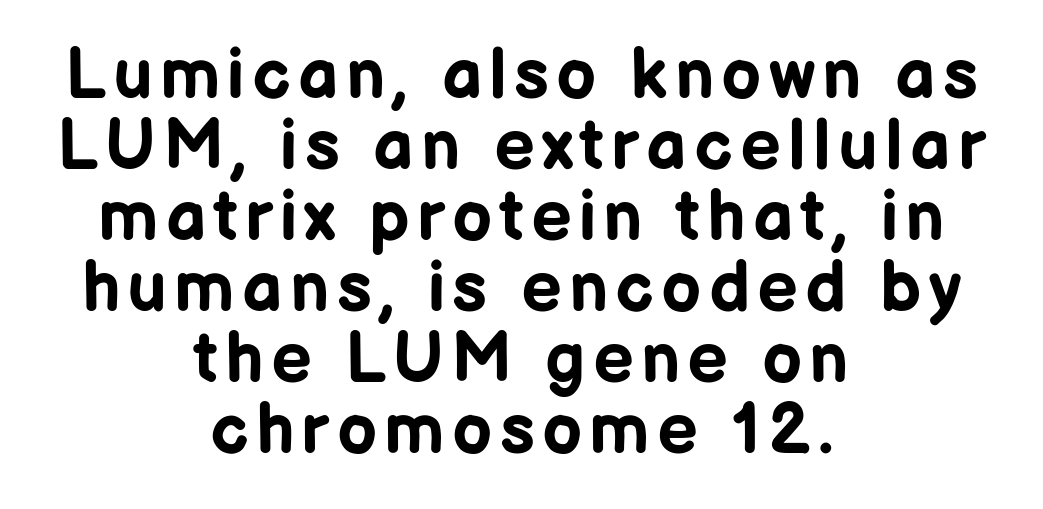
Q: Is the text bold? A: Yes.
Q: Is the text italic (slanted)? A: No, it is upright.
Q: Is the typeface a serif or a sans-serif typeface? A: Sans-serif.
Q: Is the text underlined? A: No.
Q: How is the paragraph aligned? A: Centered.
Q: Is the spacing between lines tight, normal or loose? A: Tight.
Q: Width (condensed, normal, or wide)? A: Normal.
Q: Stroke contrast? A: Low.
Q: x-height? A: Medium.
Q: Monospaced? A: No.
